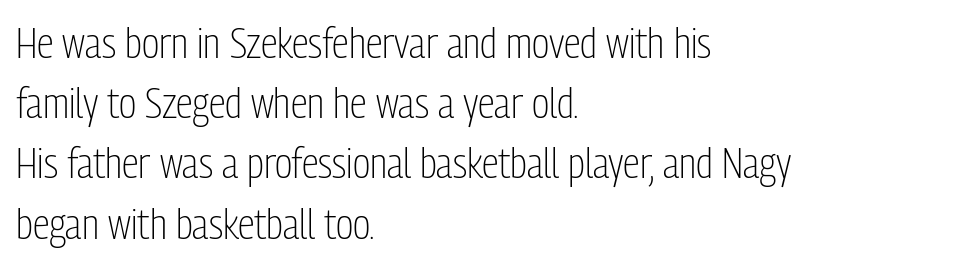
Q: Is the text bold? A: No.
Q: Is the text italic (slanted)? A: No, it is upright.
Q: Is the typeface a serif or a sans-serif typeface? A: Sans-serif.
Q: Is the text underlined? A: No.
Q: How is the paragraph aligned? A: Left-aligned.
Q: Is the spacing between letters normal or unusually wide? A: Normal.
Q: Is the spacing between lines tight, normal or loose? A: Normal.
Q: Width (condensed, normal, or wide)? A: Condensed.
Q: Stroke contrast? A: Low.
Q: x-height? A: Medium.
Q: Monospaced? A: No.
